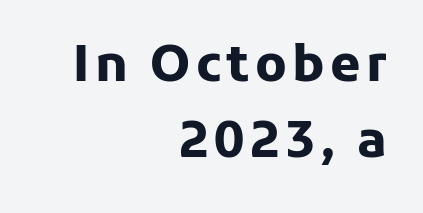
Leading: standard. The paragraph shown leans on its right margin. Serif or sans? Sans — the stroke terminals are bare. You can tell it's not italic because the verticals are truly vertical.
